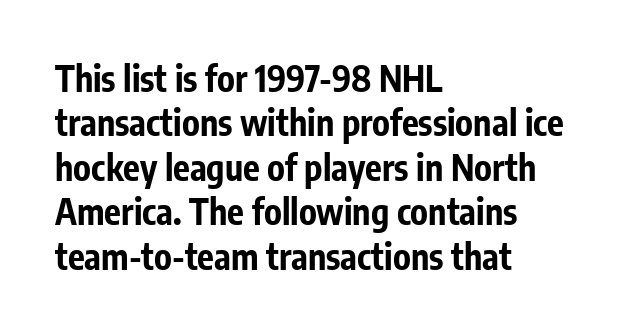
{"serif": "no", "italic": "no", "bold": "yes", "weight": "bold", "width": "condensed", "stroke_contrast": "low", "x_height": "medium", "monospaced": "no", "underline": "no", "align": "left", "line_spacing": "normal", "line_spacing_ratio": 1.27, "letter_spacing": "normal", "letter_spacing_em": 0.0, "glyph_px": 35}
